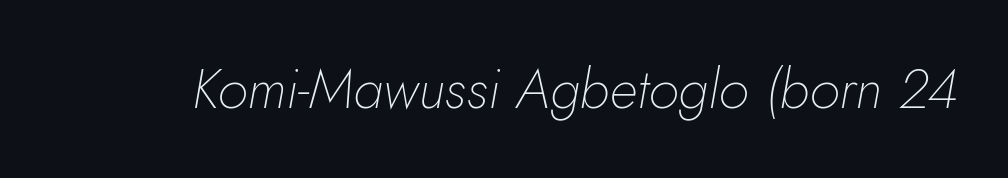
The image shows 56 px thin type, italic (leaning right); set normal letter spacing, not underlined; low stroke contrast and a small x-height.
